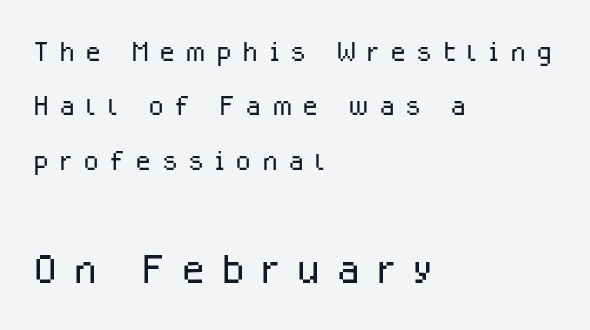
Q: Is the text bold? A: No.
Q: Is the text italic (slanted)? A: No, it is upright.
Q: Is the typeface a serif or a sans-serif typeface? A: Sans-serif.
Q: Is the text underlined? A: No.
Q: How is the paragraph aligned? A: Left-aligned.
Q: Is the spacing between letters normal or unusually wide? A: Unusually wide.
Q: Is the spacing between lines tight, normal or loose? A: Normal.
Q: Which block of text is set in a larger size, the first (top) or the second (bottom)? A: The second (bottom) one.
Q: Width (condensed, normal, or wide)? A: Normal.
Q: Stroke contrast? A: Low.
Q: x-height? A: Medium.
Q: Monospaced? A: No.
